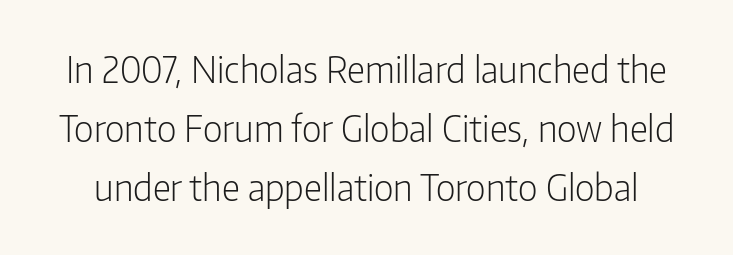
{"serif": "no", "italic": "no", "bold": "no", "weight": "light", "width": "condensed", "stroke_contrast": "low", "x_height": "medium", "monospaced": "no", "underline": "no", "line_spacing": "normal", "line_spacing_ratio": 1.64, "letter_spacing": "normal", "letter_spacing_em": 0.0, "glyph_px": 36}
